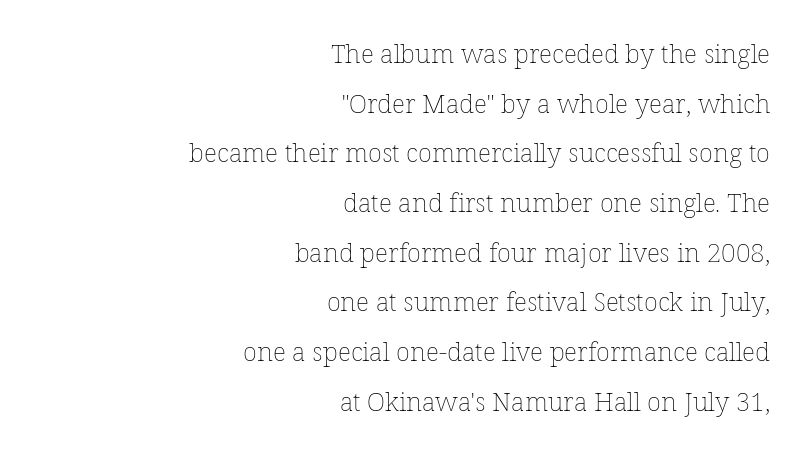
Q: Is the text bold? A: No.
Q: Is the text italic (slanted)? A: No, it is upright.
Q: Is the text underlined? A: No.
Q: How is the paragraph aligned? A: Right-aligned.
Q: Is the spacing between letters normal or unusually wide? A: Normal.
Q: Is the spacing between lines tight, normal or loose? A: Loose.
